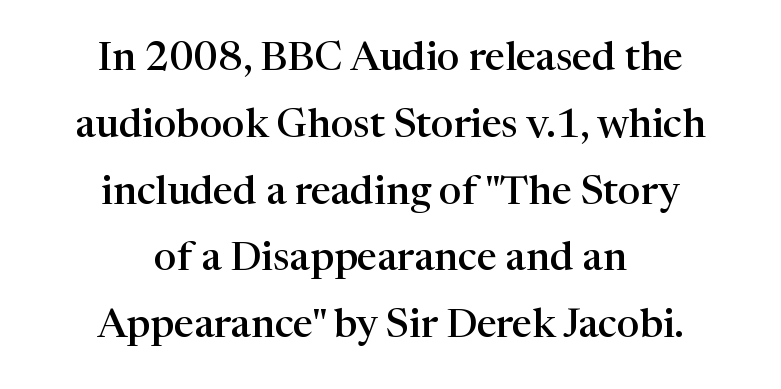
Q: Is the text bold? A: Semi-bold.
Q: Is the text italic (slanted)? A: No, it is upright.
Q: Is the typeface a serif or a sans-serif typeface? A: Serif.
Q: Is the text underlined? A: No.
Q: How is the paragraph aligned? A: Centered.
Q: Is the spacing between letters normal or unusually wide? A: Normal.
Q: Is the spacing between lines tight, normal or loose? A: Normal.
Q: Width (condensed, normal, or wide)? A: Normal.
Q: Stroke contrast? A: High.
Q: x-height? A: Medium.
Q: Monospaced? A: No.
